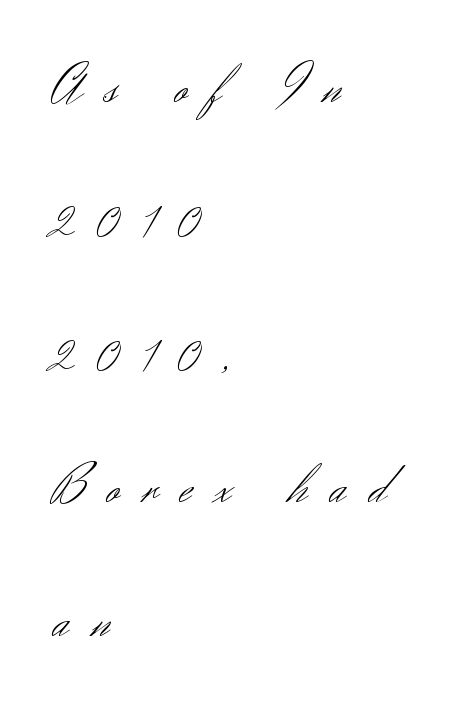
{"serif": "no", "bold": "no", "weight": "light", "width": "normal", "stroke_contrast": "medium", "x_height": "small", "monospaced": "no", "underline": "no", "align": "left", "line_spacing": "loose", "line_spacing_ratio": 2.47, "letter_spacing": "wide", "letter_spacing_em": 0.43, "glyph_px": 54}
